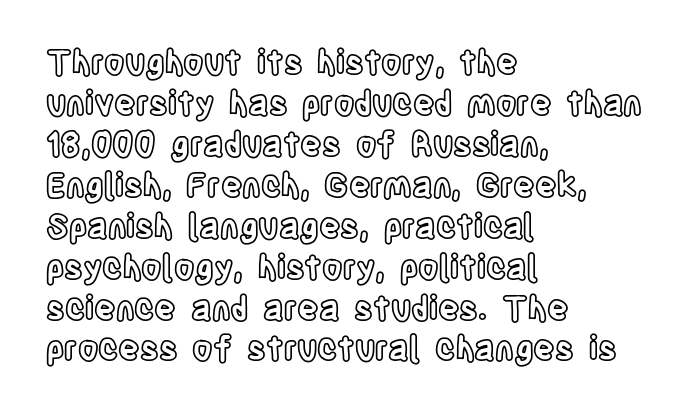
{"italic": "no", "width": "condensed", "x_height": "large", "monospaced": "no", "underline": "no", "align": "left", "line_spacing_ratio": 1.24, "letter_spacing": "normal", "letter_spacing_em": 0.0, "glyph_px": 33}
